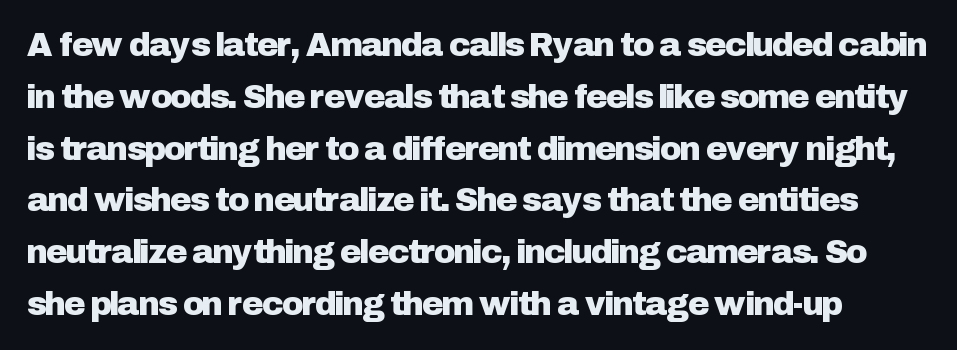
Q: Is the text italic (slanted)? A: No, it is upright.
Q: Is the typeface a serif or a sans-serif typeface? A: Sans-serif.
Q: Is the text underlined? A: No.
Q: Is the spacing between letters normal or unusually wide? A: Normal.
Q: Is the spacing between lines tight, normal or loose? A: Normal.
Q: Width (condensed, normal, or wide)? A: Normal.
Q: Stroke contrast? A: Low.
Q: x-height? A: Medium.
Q: Monospaced? A: No.
